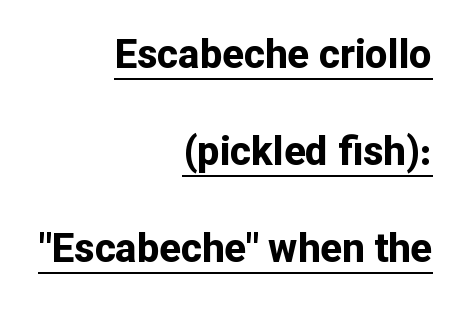
Plenty of ink on the page — the face is bold. Observe the ordinary spacing: letters are neighbours, not strangers. Summary of vertical rhythm: relaxed, with wide interline spacing. A typographer would call this underscored text.
